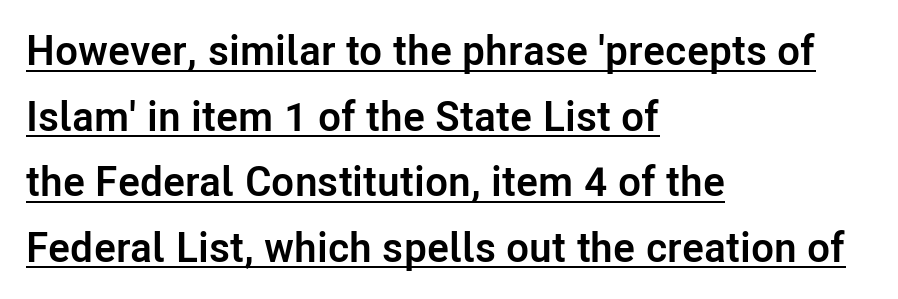
{"serif": "no", "italic": "no", "bold": "yes", "weight": "semibold", "width": "normal", "stroke_contrast": "low", "x_height": "medium", "monospaced": "no", "underline": "yes", "align": "left", "line_spacing": "normal", "line_spacing_ratio": 1.56, "letter_spacing": "normal", "letter_spacing_em": 0.0, "glyph_px": 42}
